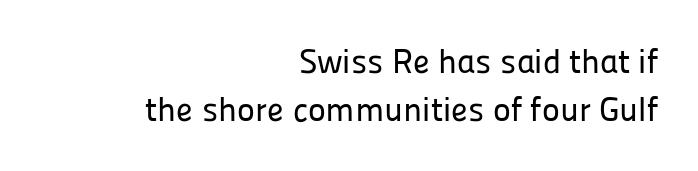
The image shows 34 px sans-serif type, upright; set right-aligned, normal line spacing (1.42x), normal letter spacing, not underlined; low stroke contrast and a medium x-height.
